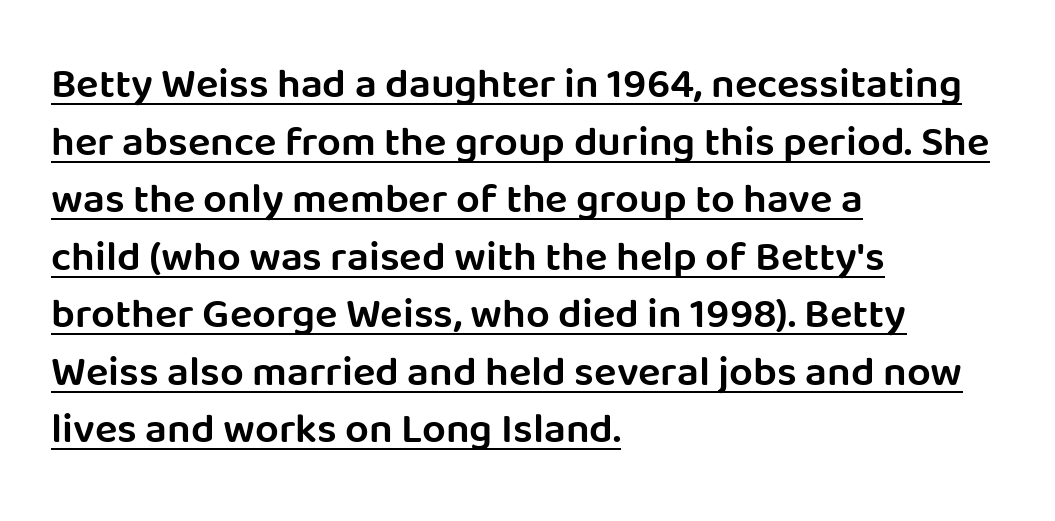
The image shows 42 px semibold sans-serif type, upright; set left-aligned, normal line spacing (1.37x), normal letter spacing, underlined; low stroke contrast and a large x-height.
